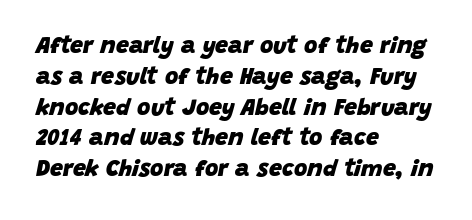
{"italic": "yes", "lean": "right", "slant_degrees": 15, "bold": "yes", "underline": "no", "align": "left", "line_spacing": "normal", "line_spacing_ratio": 1.34, "letter_spacing": "normal", "letter_spacing_em": 0.0, "glyph_px": 23}
